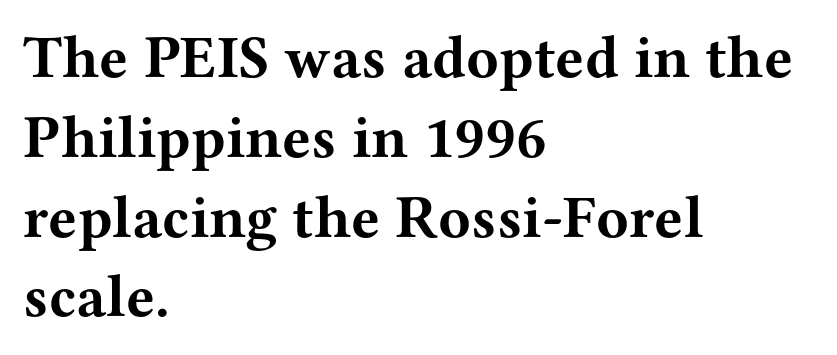
Q: Is the text bold? A: Yes.
Q: Is the text italic (slanted)? A: No, it is upright.
Q: Is the typeface a serif or a sans-serif typeface? A: Serif.
Q: Is the text underlined? A: No.
Q: How is the paragraph aligned? A: Left-aligned.
Q: Is the spacing between letters normal or unusually wide? A: Normal.
Q: Is the spacing between lines tight, normal or loose? A: Normal.
Q: Width (condensed, normal, or wide)? A: Wide.
Q: Stroke contrast? A: Medium.
Q: x-height? A: Medium.
Q: Monospaced? A: No.
